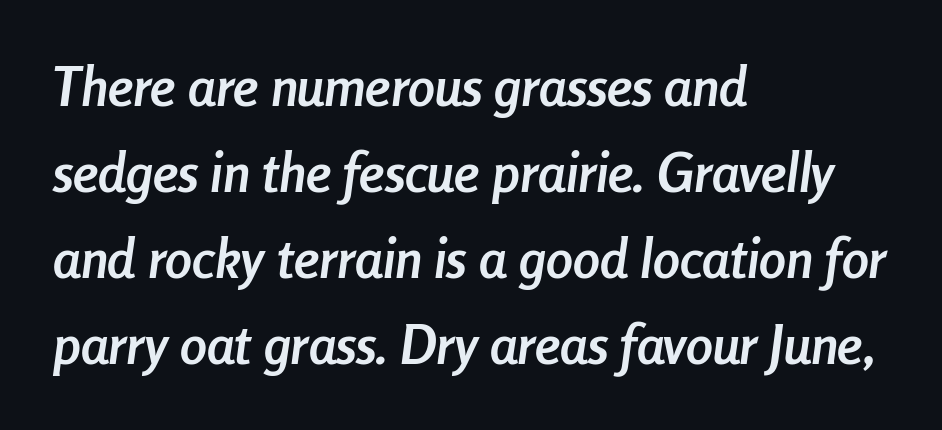
Does the lettering tilt? It does — this is italic. The zone under the glyphs is completely vacant. If you drew a ruler down the left edge, every line would touch it. You could not count columns in this text — the font is proportionally spaced. Baseline-to-baseline distance is the conventional proportion of letter height. The face used here has the dense, thick strokes of a bold.
